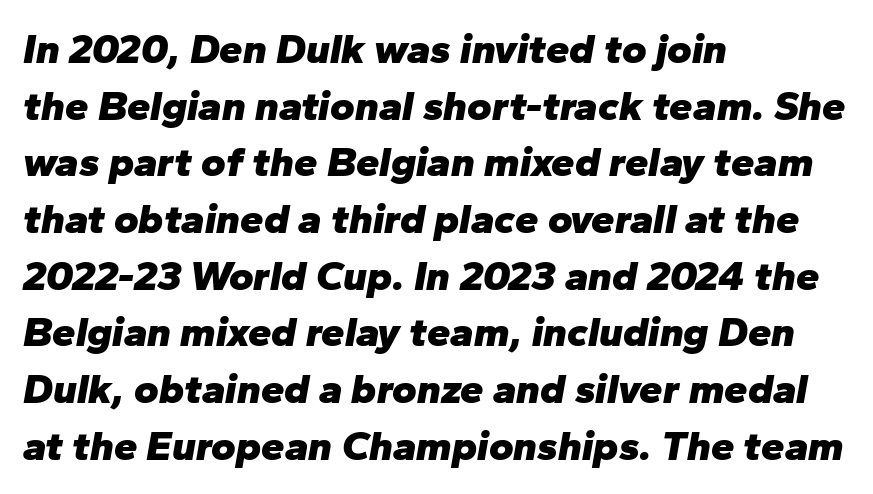
The image shows 42 px heavy type, italic (leaning right); set left-aligned, normal line spacing (1.35x), normal letter spacing, not underlined; low stroke contrast and a medium x-height.
